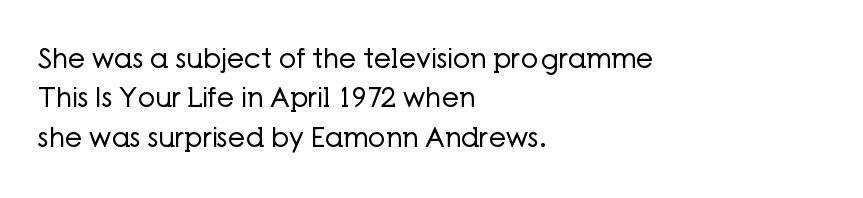
{"italic": "no", "bold": "no", "underline": "no", "align": "left", "line_spacing": "normal", "line_spacing_ratio": 1.46, "letter_spacing": "normal", "letter_spacing_em": 0.0, "glyph_px": 27}
